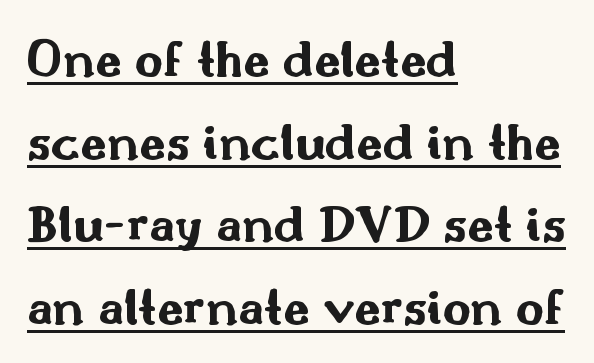
{"serif": "no", "italic": "no", "bold": "yes", "weight": "bold", "width": "wide", "stroke_contrast": "medium", "x_height": "small", "monospaced": "no", "underline": "yes", "align": "left", "line_spacing": "normal", "line_spacing_ratio": 1.53, "letter_spacing": "normal", "letter_spacing_em": 0.0, "glyph_px": 54}
